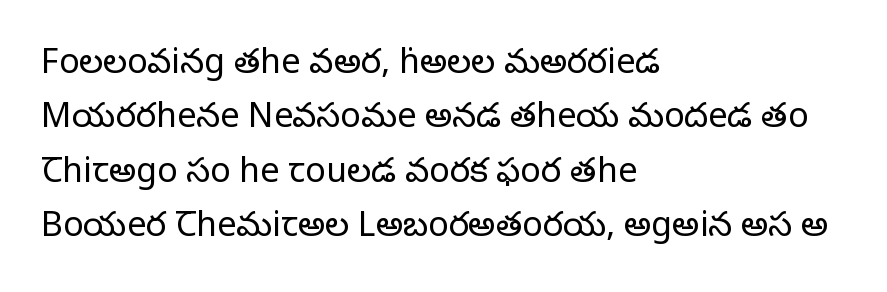
Q: Is the text bold? A: No.
Q: Is the text italic (slanted)? A: No, it is upright.
Q: Is the typeface a serif or a sans-serif typeface? A: Serif.
Q: Is the text underlined? A: No.
Q: How is the paragraph aligned? A: Left-aligned.
Q: Is the spacing between letters normal or unusually wide? A: Normal.
Q: Is the spacing between lines tight, normal or loose? A: Normal.
Q: Width (condensed, normal, or wide)? A: Normal.
Q: Stroke contrast? A: Low.
Q: x-height? A: Large.
Q: Monospaced? A: No.
